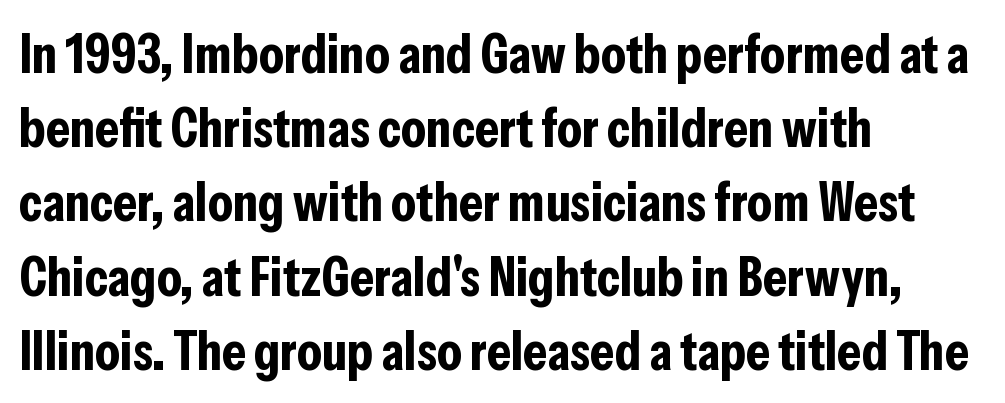
The image shows 55 px bold, condensed sans-serif type, upright; set left-aligned, normal line spacing (1.35x), normal letter spacing, not underlined; low stroke contrast and a medium x-height.
